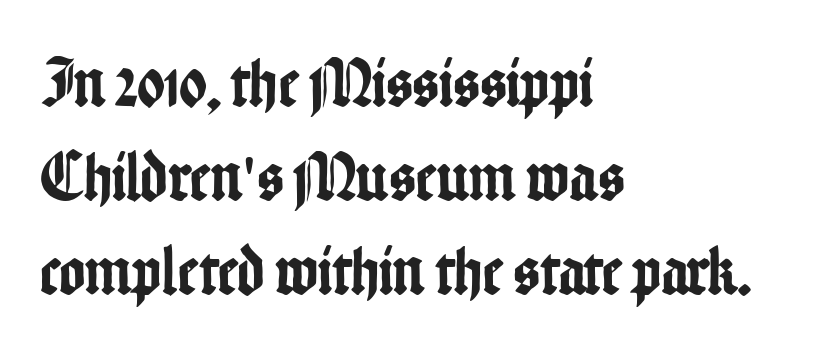
The image shows 70 px condensed sans-serif type, upright; set left-aligned, normal line spacing (1.34x), normal letter spacing, not underlined; low stroke contrast and a medium x-height.
